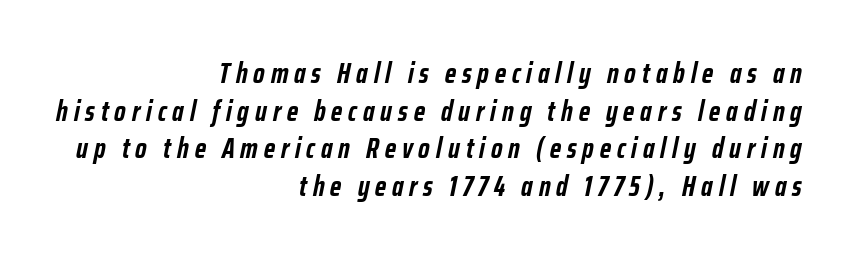
What stands out about the letter spacing? Its width — letters are far apart. Heavy, bold letterforms. Does the leading feel generous? No, just average. Character widths vary here, with narrow letters taking less room than wide ones. Right-aligned paragraph, ragged on the left.
